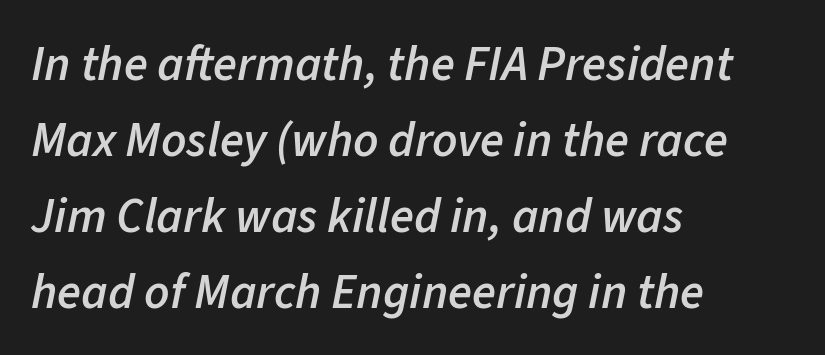
Q: Is the text bold? A: Semi-bold.
Q: Is the text italic (slanted)? A: Yes, it leans right by about 11 degrees.
Q: Is the text underlined? A: No.
Q: How is the paragraph aligned? A: Left-aligned.
Q: Is the spacing between letters normal or unusually wide? A: Normal.
Q: Is the spacing between lines tight, normal or loose? A: Normal.
Q: Width (condensed, normal, or wide)? A: Normal.
Q: Stroke contrast? A: Low.
Q: x-height? A: Medium.
Q: Monospaced? A: No.
